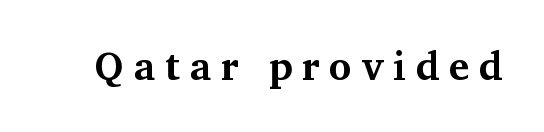
{"serif": "yes", "italic": "no", "bold": "yes", "weight": "bold", "width": "normal", "stroke_contrast": "medium", "x_height": "medium", "monospaced": "no", "underline": "no", "letter_spacing": "wide", "letter_spacing_em": 0.25, "glyph_px": 39}
